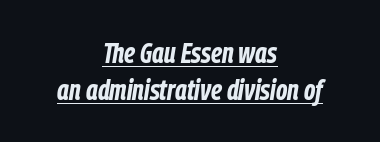
Q: Is the text bold? A: Yes.
Q: Is the text italic (slanted)? A: Yes, it leans right by about 9 degrees.
Q: Is the text underlined? A: Yes.
Q: How is the paragraph aligned? A: Centered.
Q: Is the spacing between letters normal or unusually wide? A: Normal.
Q: Is the spacing between lines tight, normal or loose? A: Normal.
Q: Width (condensed, normal, or wide)? A: Condensed.
Q: Stroke contrast? A: Low.
Q: x-height? A: Medium.
Q: Monospaced? A: No.
